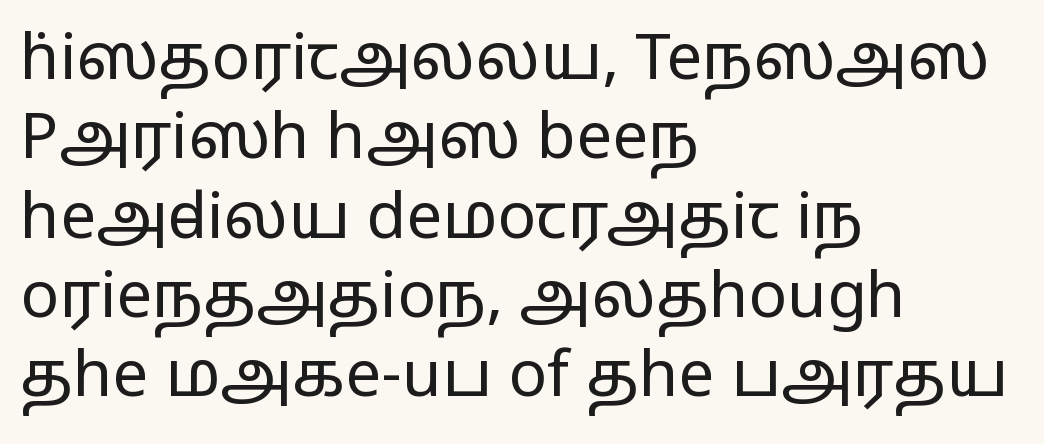
Q: Is the text bold? A: No.
Q: Is the text italic (slanted)? A: No, it is upright.
Q: Is the typeface a serif or a sans-serif typeface? A: Sans-serif.
Q: Is the text underlined? A: No.
Q: How is the paragraph aligned? A: Left-aligned.
Q: Is the spacing between letters normal or unusually wide? A: Normal.
Q: Width (condensed, normal, or wide)? A: Wide.
Q: Stroke contrast? A: Low.
Q: x-height? A: Medium.
Q: Monospaced? A: No.
